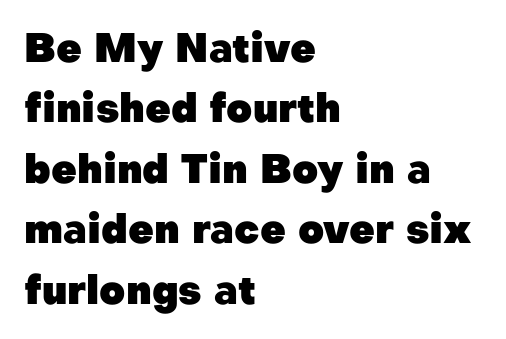
Q: Is the text bold? A: Yes.
Q: Is the text italic (slanted)? A: No, it is upright.
Q: Is the typeface a serif or a sans-serif typeface? A: Sans-serif.
Q: Is the text underlined? A: No.
Q: How is the paragraph aligned? A: Left-aligned.
Q: Is the spacing between letters normal or unusually wide? A: Normal.
Q: Is the spacing between lines tight, normal or loose? A: Normal.
Q: Width (condensed, normal, or wide)? A: Normal.
Q: Stroke contrast? A: Low.
Q: x-height? A: Medium.
Q: Monospaced? A: No.
